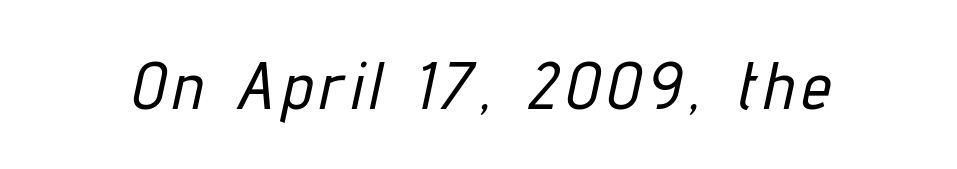
Posture: slanted. Here the designer chose a conventional face with non-uniform glyph widths. Unmarked baselines from the first word to the last.
